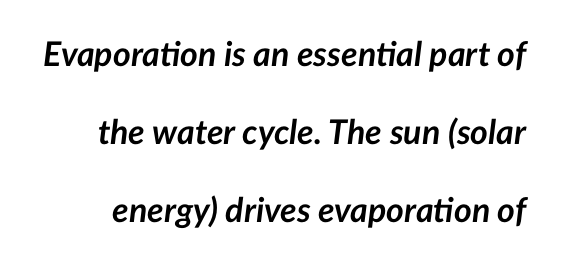
{"italic": "yes", "lean": "right", "slant_degrees": 7, "bold": "yes", "weight": "semibold", "width": "normal", "stroke_contrast": "low", "x_height": "medium", "monospaced": "no", "underline": "no", "line_spacing": "loose", "line_spacing_ratio": 2.3, "letter_spacing": "normal", "letter_spacing_em": 0.0, "glyph_px": 34}
